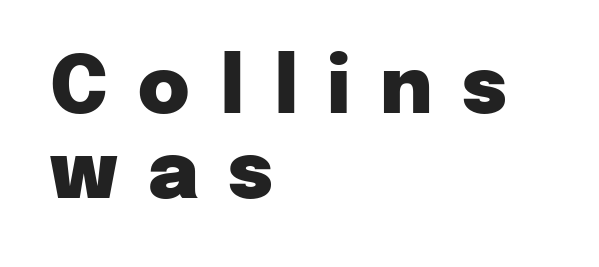
{"serif": "no", "italic": "no", "bold": "yes", "weight": "heavy", "width": "normal", "stroke_contrast": "low", "x_height": "medium", "monospaced": "no", "underline": "no", "align": "left", "line_spacing": "tight", "line_spacing_ratio": 1.07, "letter_spacing": "wide", "letter_spacing_em": 0.38, "glyph_px": 79}
